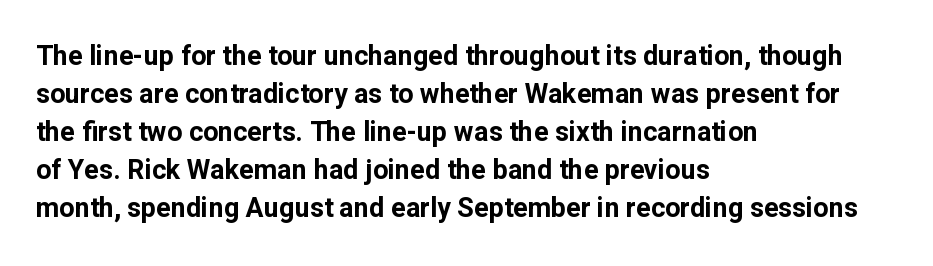
Nothing unusual about the tracking: characters are spaced as the font intends. Glance below the letters and you will spot only blank space. Designer's note — italics off, roman on. Alignment: flush left.
